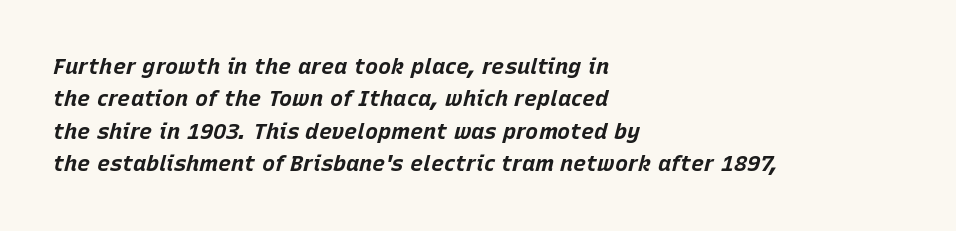
{"italic": "yes", "lean": "right", "slant_degrees": 15, "bold": "yes", "underline": "no", "align": "left", "line_spacing": "normal", "line_spacing_ratio": 1.47, "letter_spacing": "normal", "letter_spacing_em": 0.0, "glyph_px": 22}
